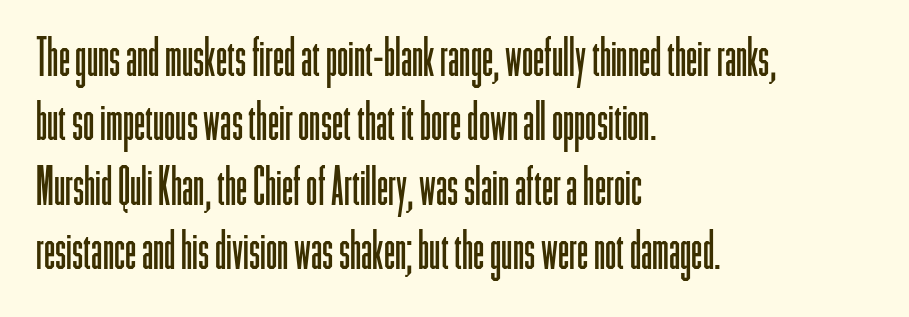
In terms of letterspacing, this is plain default setting. These lines are rendered in a variable-pitch font. Underlining? Definitely not there. A typesetter would label this face a sans. If you measured baseline to baseline, you'd find a middling distance. Stroke mass is kept to a normal reading level or below.
